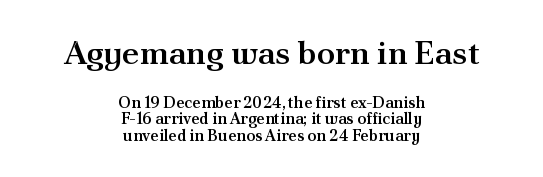
Q: Is the text bold? A: Semi-bold.
Q: Is the text italic (slanted)? A: No, it is upright.
Q: Is the typeface a serif or a sans-serif typeface? A: Serif.
Q: Is the text underlined? A: No.
Q: How is the paragraph aligned? A: Centered.
Q: Is the spacing between letters normal or unusually wide? A: Normal.
Q: Is the spacing between lines tight, normal or loose? A: Tight.
Q: Which block of text is set in a larger size, the first (top) or the second (bottom)? A: The first (top) one.
Q: Width (condensed, normal, or wide)? A: Normal.
Q: Stroke contrast? A: Medium.
Q: x-height? A: Small.
Q: Monospaced? A: No.
